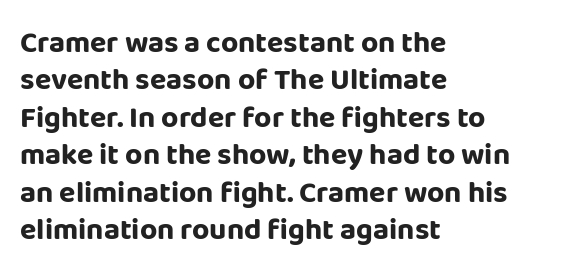
Q: Is the text bold? A: Yes.
Q: Is the text italic (slanted)? A: No, it is upright.
Q: Is the typeface a serif or a sans-serif typeface? A: Sans-serif.
Q: Is the text underlined? A: No.
Q: How is the paragraph aligned? A: Left-aligned.
Q: Is the spacing between letters normal or unusually wide? A: Normal.
Q: Is the spacing between lines tight, normal or loose? A: Normal.
Q: Width (condensed, normal, or wide)? A: Normal.
Q: Stroke contrast? A: Low.
Q: x-height? A: Large.
Q: Monospaced? A: No.
